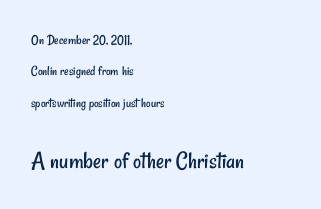
{"bold": "no", "underline": "no", "align": "left", "line_spacing": "loose", "line_spacing_ratio": 2.25, "letter_spacing": "normal", "letter_spacing_em": 0.0, "larger_block": "second", "size_ratio": 1.79, "glyph_px": 25}
